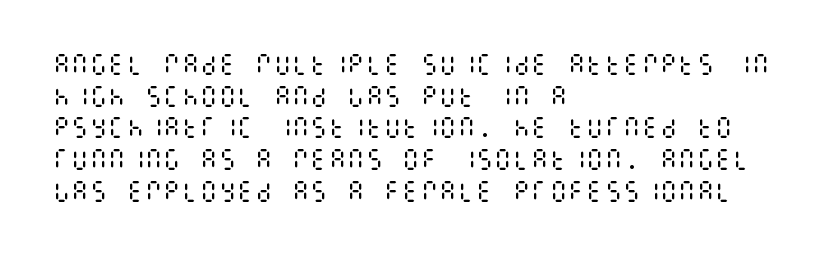
The image shows 23 px text type, upright; set left-aligned, normal line spacing (1.38x), normal letter spacing, not underlined.
